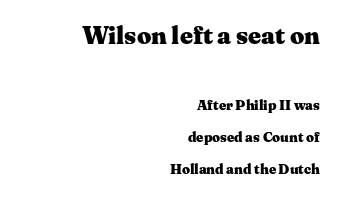
{"italic": "no", "bold": "yes", "underline": "no", "align": "right", "line_spacing": "loose", "line_spacing_ratio": 2.28, "letter_spacing": "normal", "letter_spacing_em": 0.0, "larger_block": "first", "size_ratio": 1.79, "glyph_px": 25}
